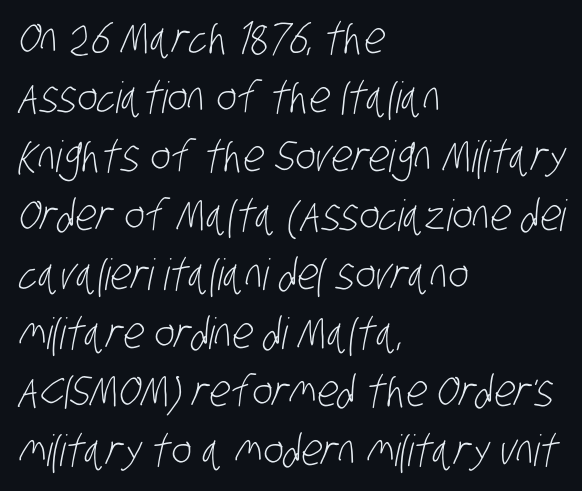
Q: Is the text bold? A: No.
Q: Is the typeface a serif or a sans-serif typeface? A: Sans-serif.
Q: Is the text underlined? A: No.
Q: How is the paragraph aligned? A: Left-aligned.
Q: Is the spacing between letters normal or unusually wide? A: Normal.
Q: Is the spacing between lines tight, normal or loose? A: Normal.
Q: Width (condensed, normal, or wide)? A: Condensed.
Q: Stroke contrast? A: Low.
Q: x-height? A: Large.
Q: Monospaced? A: No.
